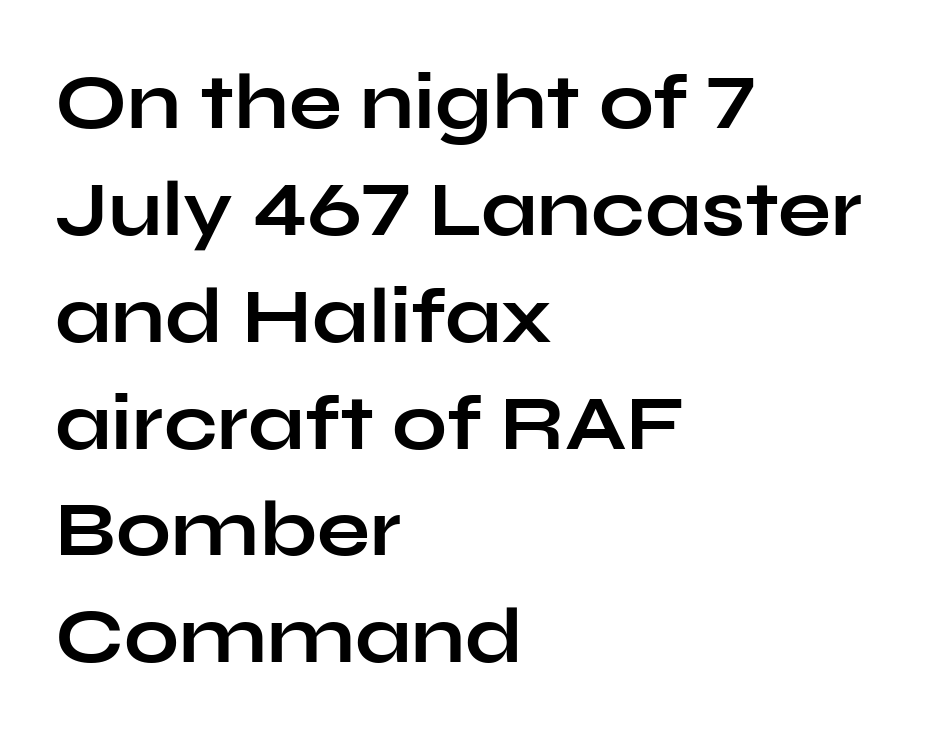
The image shows 78 px bold, wide sans-serif type, upright; set left-aligned, normal line spacing (1.37x), normal letter spacing, not underlined; low stroke contrast and a medium x-height.
